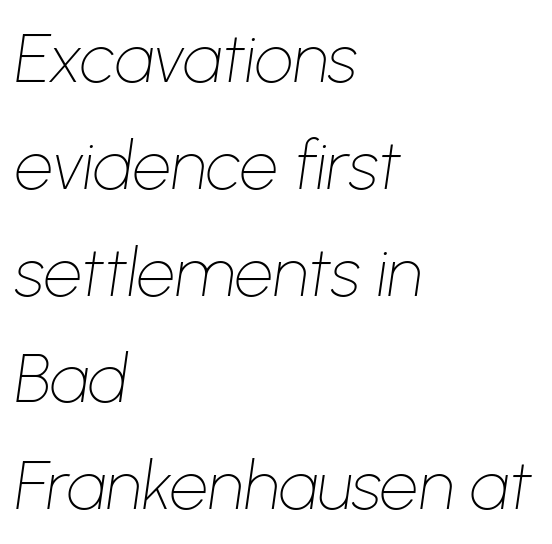
In terms of posture, this sample is oblique. You could not count columns in this text — the font is proportionally spaced. The rendering uses a moderate line-height, typical for paragraphs. Horizontally, the lines are justified to the leading edge only.
